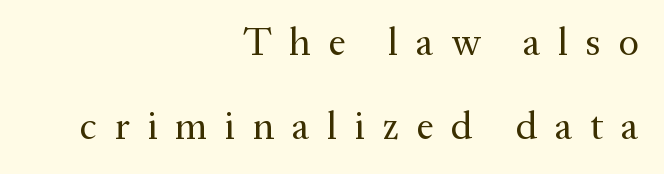
The image shows 39 px regular-weight serif type, upright; set right-aligned, loose line spacing (2.15x), unusually wide letter spacing (+0.45 em), not underlined; medium stroke contrast and a medium x-height.
